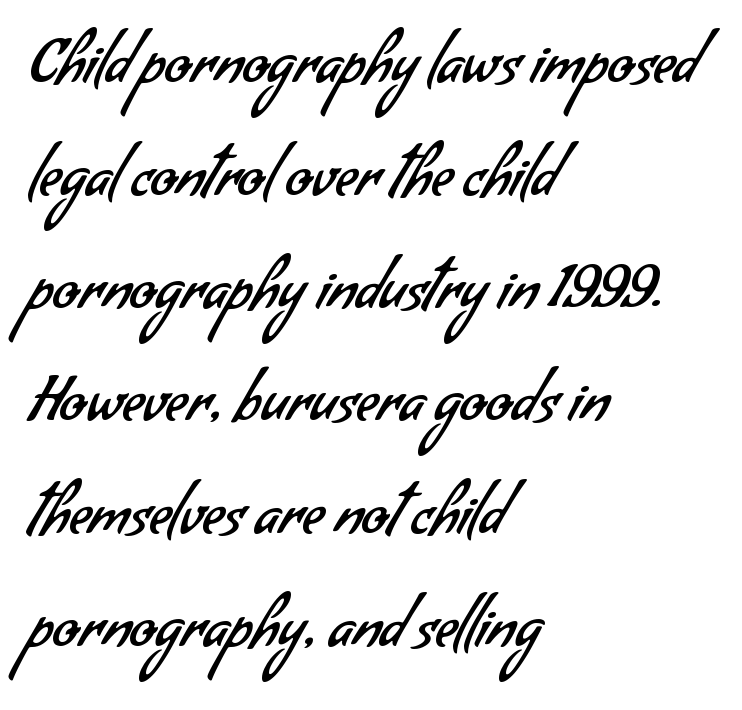
Q: Is the text bold? A: No.
Q: Is the typeface a serif or a sans-serif typeface? A: Sans-serif.
Q: Is the text underlined? A: No.
Q: How is the paragraph aligned? A: Left-aligned.
Q: Is the spacing between letters normal or unusually wide? A: Normal.
Q: Width (condensed, normal, or wide)? A: Normal.
Q: Stroke contrast? A: Low.
Q: x-height? A: Small.
Q: Monospaced? A: No.
